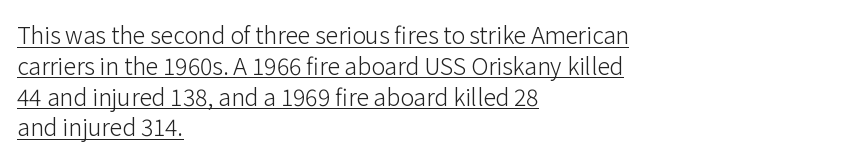
{"italic": "no", "bold": "no", "underline": "yes", "align": "left", "line_spacing": "normal", "line_spacing_ratio": 1.34, "letter_spacing": "normal", "letter_spacing_em": 0.0, "glyph_px": 23}
